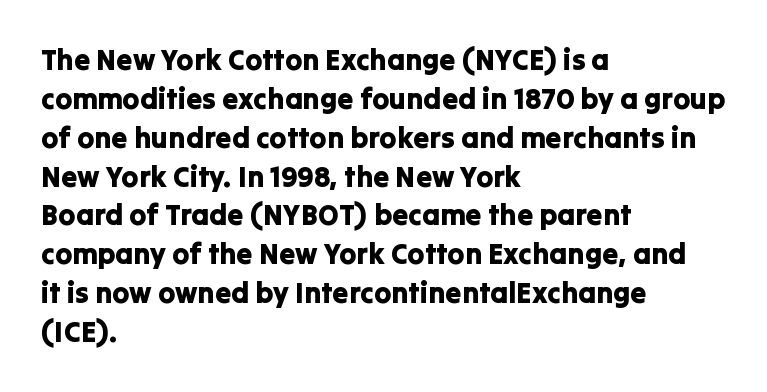
The letters stand upright; this is a roman face. Between one letter and the next there's only the usual sliver of space. Each row of text sits above clean, open space. The glyphs in this specimen are sans serif. The block of text has a typical density, with ordinary space between rows. This sample has the flowing, uneven cadence of proportional lettering.
